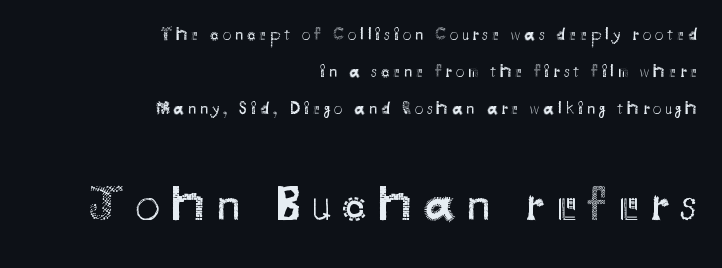
The image shows 50 px regular-weight sans-serif type, upright; set right-aligned, loose line spacing (2.19x), unusually wide letter spacing (+0.22 em), not underlined; the second (bottom) block is 2.94x larger; medium stroke contrast and a small x-height.
